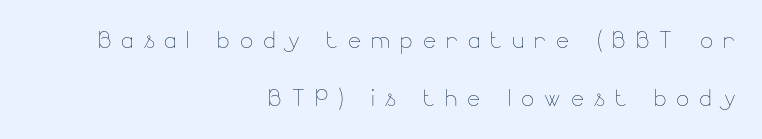
A quiet, ordinary-to-light weight characterises the typeface. The rendering inserts visible extra space after every character. Reading down the block, your eye finds every line finishing at a fixed right position. A roman cut, with each character standing at attention. Check the space under the baseline: it is left empty.
